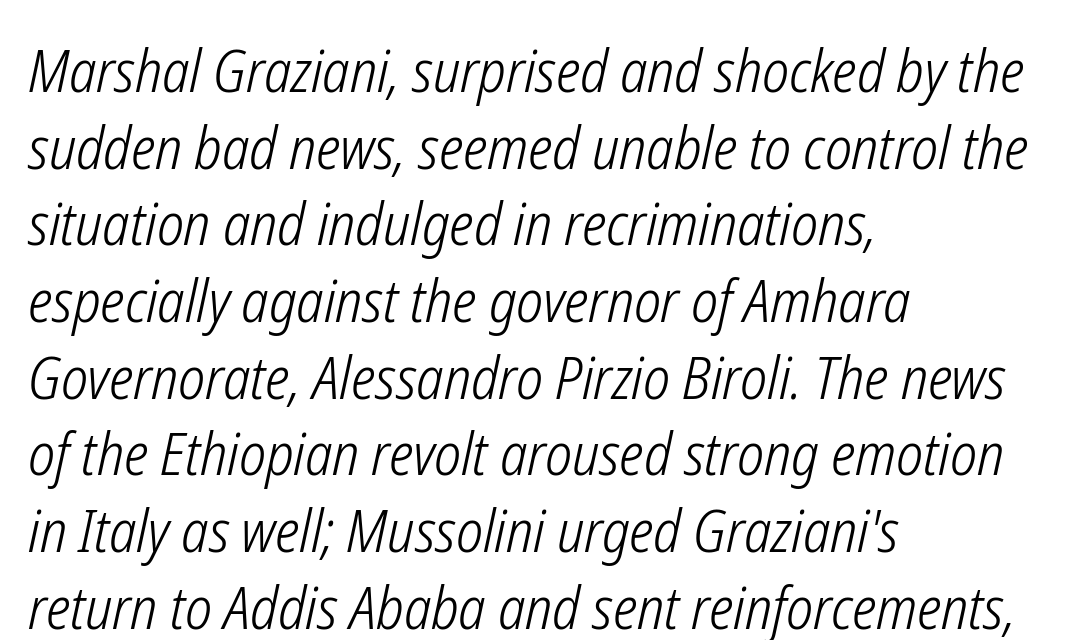
{"italic": "yes", "lean": "right", "slant_degrees": 12, "bold": "no", "weight": "light", "width": "condensed", "stroke_contrast": "low", "x_height": "medium", "monospaced": "no", "underline": "no", "align": "left", "line_spacing": "normal", "line_spacing_ratio": 1.3, "letter_spacing": "normal", "letter_spacing_em": 0.0, "glyph_px": 59}
